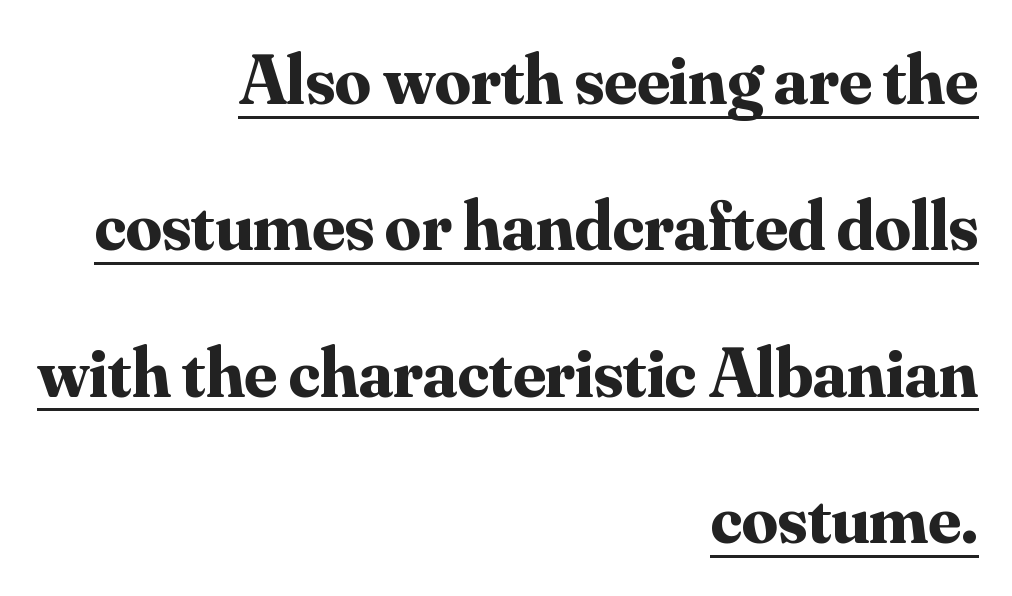
The lettering is marked with a stroke running underneath it. Whoever set this chose breathing room over compactness in the vertical rhythm. Does extra space separate the letters? No, they use regular spacing. The passage is arranged like a letterhead date or caption credit — flush right. Examine the stroke ends and you'll spot serifs. The rendering uses natural spacing where letterforms have individual widths.
